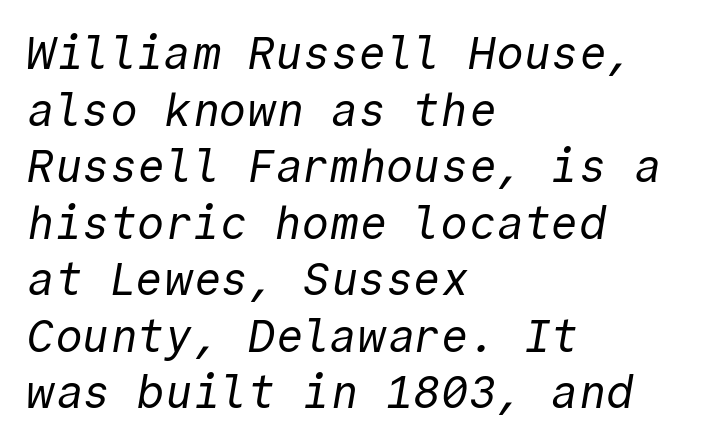
Q: Is the text bold? A: No.
Q: Is the typeface a serif or a sans-serif typeface? A: Sans-serif.
Q: Is the text underlined? A: No.
Q: How is the paragraph aligned? A: Left-aligned.
Q: Is the spacing between letters normal or unusually wide? A: Normal.
Q: Width (condensed, normal, or wide)? A: Normal.
Q: x-height? A: Medium.
Q: Monospaced? A: Yes.
